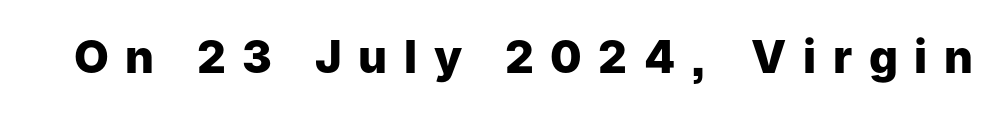
Is this a fixed-width face? No — the glyphs have proportional, varying widths. These lines are composed in type without serifs. Strokes here are thick enough to call this a true bold. The lettering stays uniformly vertical, giving the passage a roman look.
